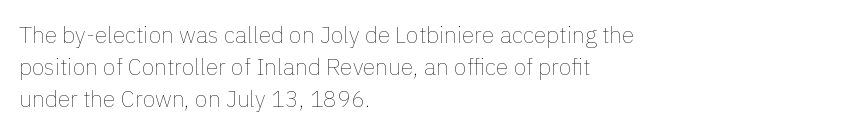
Q: Is the text bold? A: No.
Q: Is the text italic (slanted)? A: No, it is upright.
Q: Is the text underlined? A: No.
Q: How is the paragraph aligned? A: Left-aligned.
Q: Is the spacing between letters normal or unusually wide? A: Normal.
Q: Is the spacing between lines tight, normal or loose? A: Normal.
